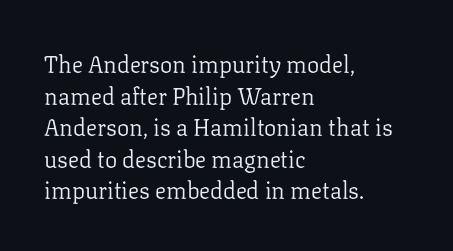
Q: Is the text bold? A: No.
Q: Is the text italic (slanted)? A: No, it is upright.
Q: Is the text underlined? A: No.
Q: How is the paragraph aligned? A: Left-aligned.
Q: Is the spacing between letters normal or unusually wide? A: Normal.
Q: Is the spacing between lines tight, normal or loose? A: Normal.
